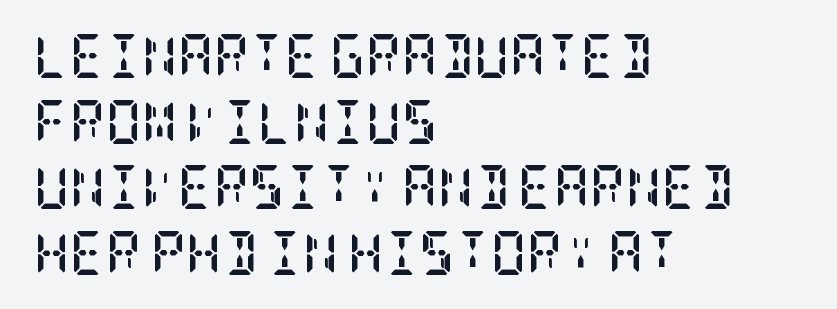
You'd pick this weight for a headline — it's a proper bold. Short note: letters normally spaced. The lettering holds an erect, upright posture throughout. Bare-footed words on every line. Which margin do the lines hug? The left one — the right edge is uneven.
